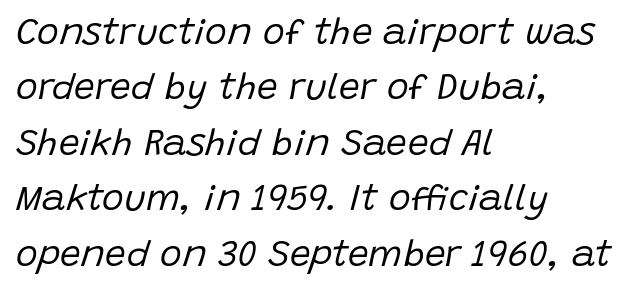
The passage shown is not underscored anywhere. Is the type heavy? It reads as light-to-regular instead. This rendering leaves character spacing at its baseline value. Characters are canted at an angle relative to the baseline's perpendicular. The vertical gap from one line to the next is medium.
